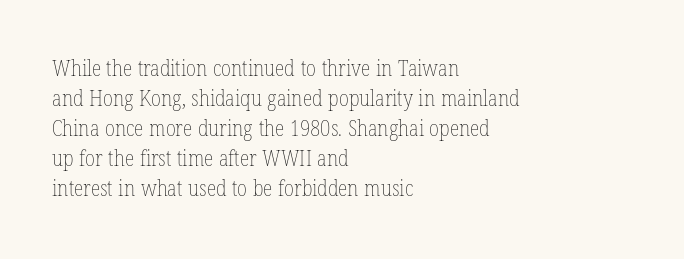
Q: Is the text bold? A: No.
Q: Is the text italic (slanted)? A: No, it is upright.
Q: Is the text underlined? A: No.
Q: How is the paragraph aligned? A: Left-aligned.
Q: Is the spacing between letters normal or unusually wide? A: Normal.
Q: Is the spacing between lines tight, normal or loose? A: Normal.
